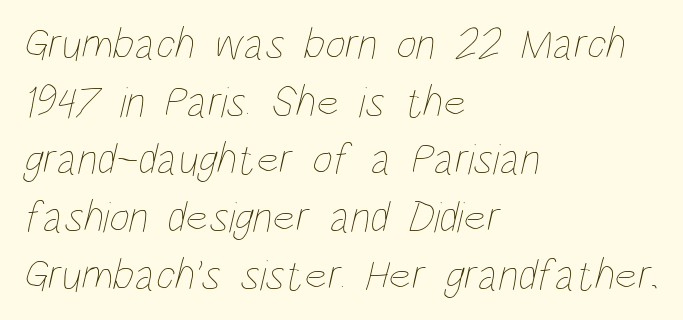
{"bold": "no", "weight": "thin", "width": "condensed", "stroke_contrast": "low", "x_height": "large", "monospaced": "no", "underline": "no", "align": "left", "line_spacing": "normal", "line_spacing_ratio": 1.31, "letter_spacing": "normal", "letter_spacing_em": 0.0, "glyph_px": 44}
